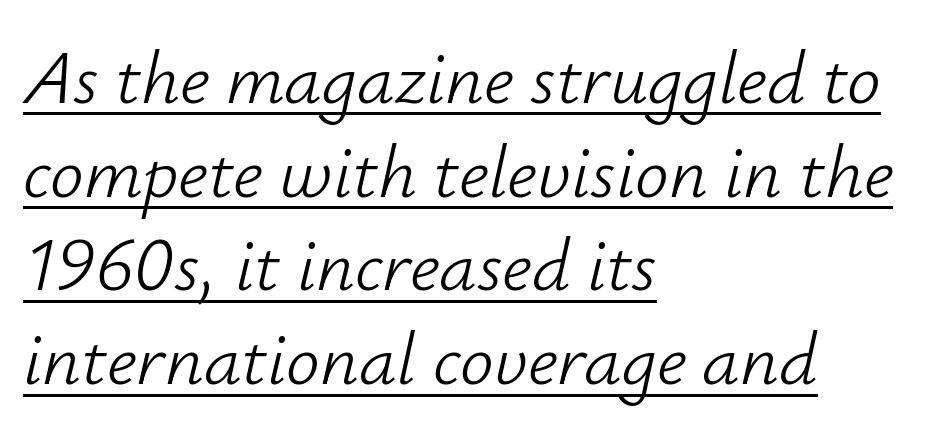
Q: Is the text bold? A: No.
Q: Is the text italic (slanted)? A: Yes, it leans right by about 12 degrees.
Q: Is the text underlined? A: Yes.
Q: How is the paragraph aligned? A: Left-aligned.
Q: Is the spacing between letters normal or unusually wide? A: Normal.
Q: Is the spacing between lines tight, normal or loose? A: Normal.
Q: Width (condensed, normal, or wide)? A: Normal.
Q: Stroke contrast? A: Low.
Q: x-height? A: Small.
Q: Monospaced? A: No.
